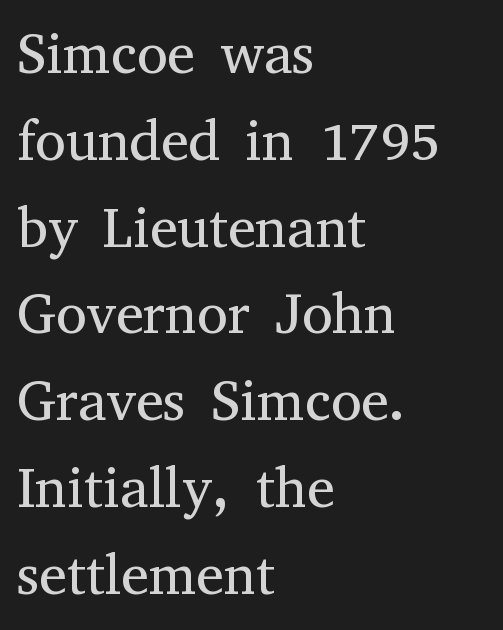
{"serif": "yes", "italic": "no", "bold": "no", "weight": "regular", "width": "normal", "stroke_contrast": "medium", "x_height": "medium", "monospaced": "no", "underline": "no", "align": "left", "line_spacing": "normal", "line_spacing_ratio": 1.55, "letter_spacing": "normal", "letter_spacing_em": 0.0, "glyph_px": 56}
